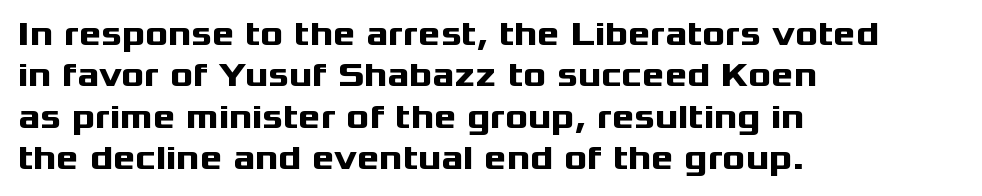
{"serif": "no", "italic": "no", "bold": "yes", "weight": "heavy", "width": "wide", "stroke_contrast": "medium", "x_height": "medium", "monospaced": "no", "underline": "no", "align": "left", "line_spacing_ratio": 1.22, "letter_spacing": "normal", "letter_spacing_em": 0.0, "glyph_px": 34}
